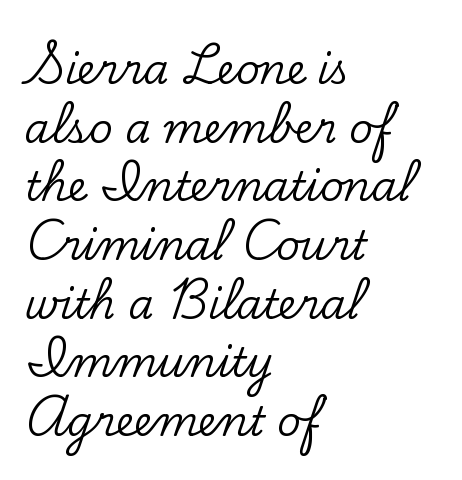
{"serif": "yes", "width": "normal", "stroke_contrast": "low", "x_height": "small", "monospaced": "no", "underline": "no", "align": "left", "line_spacing": "normal", "line_spacing_ratio": 1.43, "letter_spacing": "normal", "letter_spacing_em": 0.0, "glyph_px": 41}
